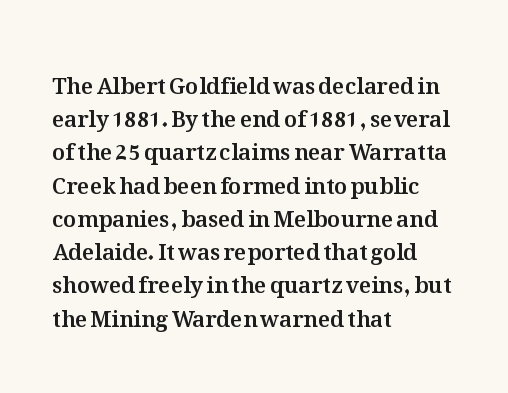
The image shows 22 px text type, upright; set left-aligned, normal line spacing (1.51x), normal letter spacing, not underlined.
